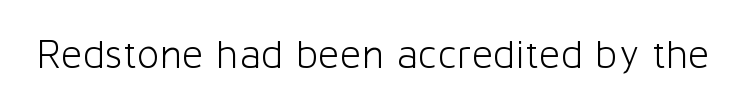
{"serif": "no", "italic": "no", "bold": "no", "weight": "light", "width": "normal", "stroke_contrast": "low", "x_height": "medium", "monospaced": "no", "underline": "no", "letter_spacing": "normal", "letter_spacing_em": 0.0, "glyph_px": 42}
